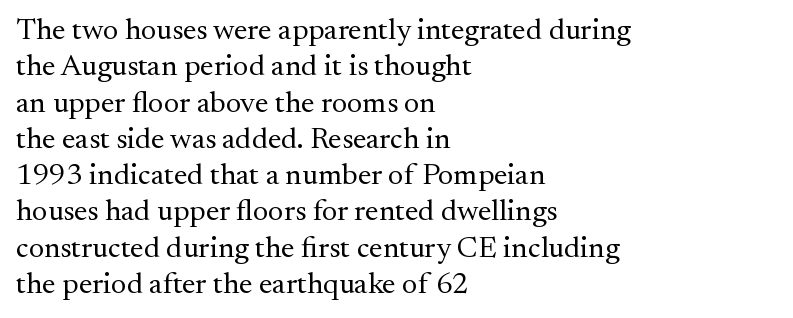
The image shows 30 px regular-weight serif type, upright; set left-aligned, line spacing 1.21x, normal letter spacing, not underlined; medium stroke contrast and a small x-height.
